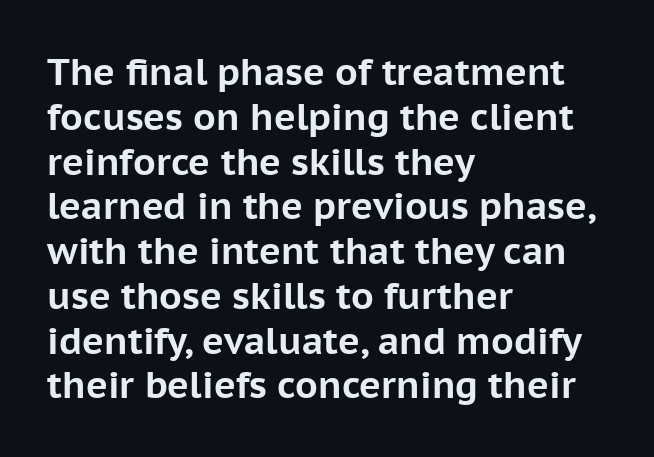
Q: Is the text bold? A: Yes.
Q: Is the text italic (slanted)? A: No, it is upright.
Q: Is the typeface a serif or a sans-serif typeface? A: Sans-serif.
Q: Is the text underlined? A: No.
Q: How is the paragraph aligned? A: Left-aligned.
Q: Is the spacing between letters normal or unusually wide? A: Normal.
Q: Width (condensed, normal, or wide)? A: Normal.
Q: Stroke contrast? A: Low.
Q: x-height? A: Medium.
Q: Monospaced? A: No.
